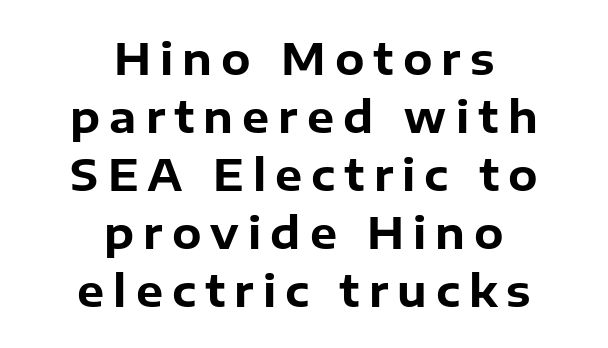
Q: Is the text bold? A: Yes.
Q: Is the text italic (slanted)? A: No, it is upright.
Q: Is the typeface a serif or a sans-serif typeface? A: Sans-serif.
Q: Is the text underlined? A: No.
Q: How is the paragraph aligned? A: Centered.
Q: Is the spacing between letters normal or unusually wide? A: Unusually wide.
Q: Is the spacing between lines tight, normal or loose? A: Normal.
Q: Width (condensed, normal, or wide)? A: Normal.
Q: Stroke contrast? A: Low.
Q: x-height? A: Medium.
Q: Monospaced? A: No.
